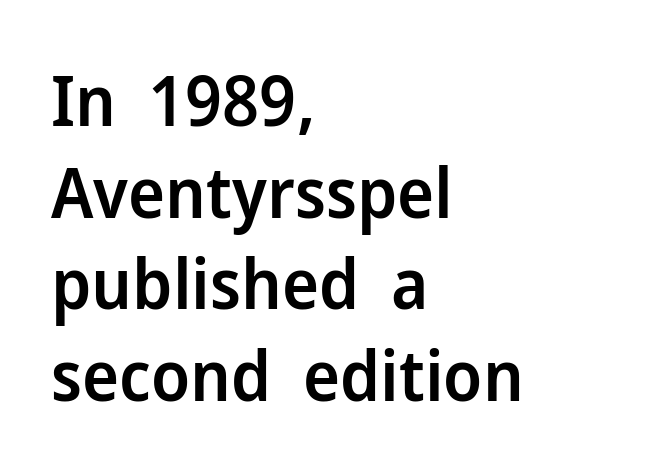
Lines of text with bare space underneath. On the weight axis this lands at semibold, roughly 600. Italic? Not at all — the glyphs are vertical. Are there feet on the stems? There aren't — it's a sans. Where is the straight margin? On the left.
